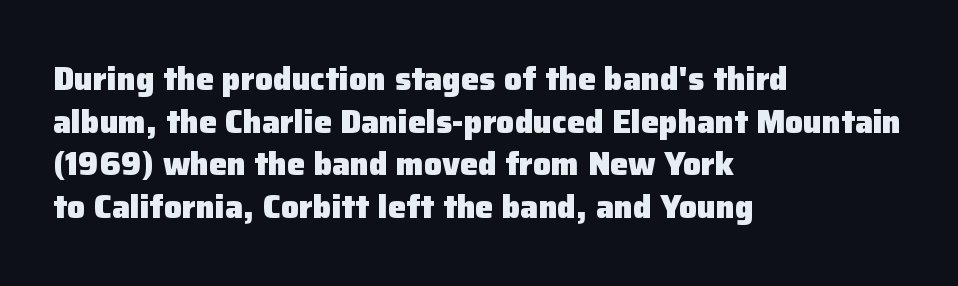
{"serif": "no", "italic": "no", "bold": "yes", "weight": "heavy", "width": "normal", "stroke_contrast": "low", "x_height": "medium", "monospaced": "no", "underline": "no", "align": "left", "line_spacing": "normal", "line_spacing_ratio": 1.33, "letter_spacing": "normal", "letter_spacing_em": 0.0, "glyph_px": 32}
